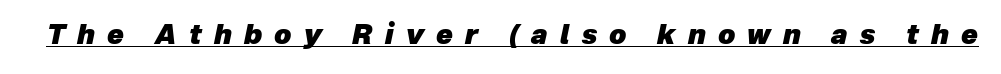
Caption: bold face, heavy strokes. Does a line run under the words? Yes, clearly. This sample uses expanded letter spacing, leaving extra air between glyphs. The face used here has a pronounced slope to its letters.
